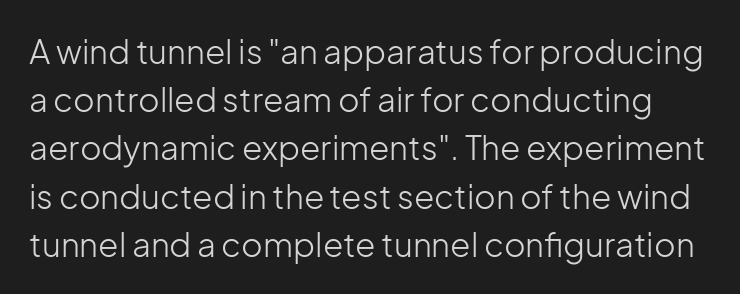
{"serif": "no", "italic": "no", "bold": "no", "weight": "light", "width": "normal", "stroke_contrast": "low", "x_height": "medium", "monospaced": "no", "underline": "no", "line_spacing": "normal", "line_spacing_ratio": 1.46, "letter_spacing": "normal", "letter_spacing_em": 0.0, "glyph_px": 33}
